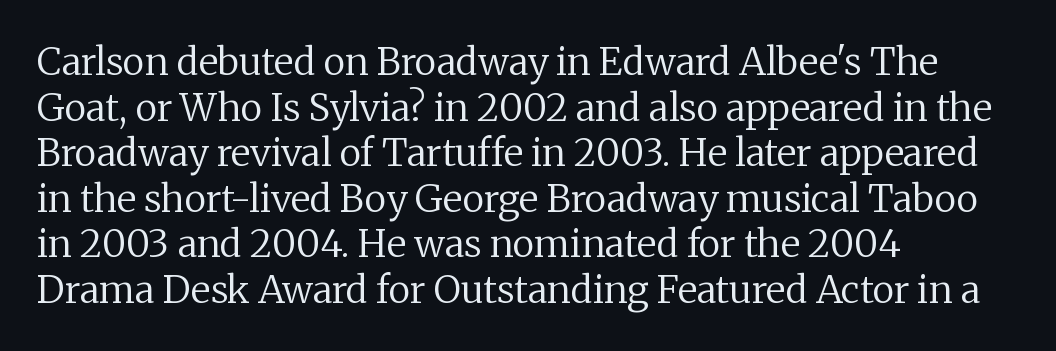
To sum up the face: it has serifs. Is there any slant? The stems are plumb. Is the type heavy? It reads as light-to-regular instead. Tracking value appears to be zero — textbook default spacing. Notice how the passage keeps a crisp vertical edge on the left only. Spacing verdict: proportional, widths tailored to each character.
